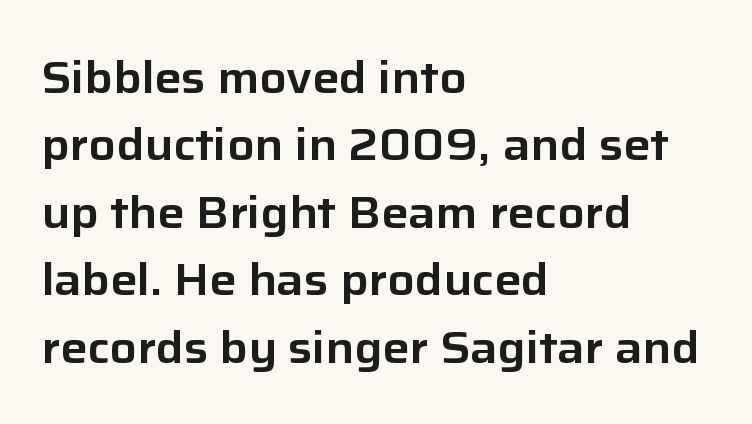
Every stem runs plumb, perpendicular to the baseline. A normal amount of white space separates one row of letters from the next. In terms of letterform style, serifs are entirely absent. Note the varied advance widths — an 'i' is clearly narrower than an 'm'.
